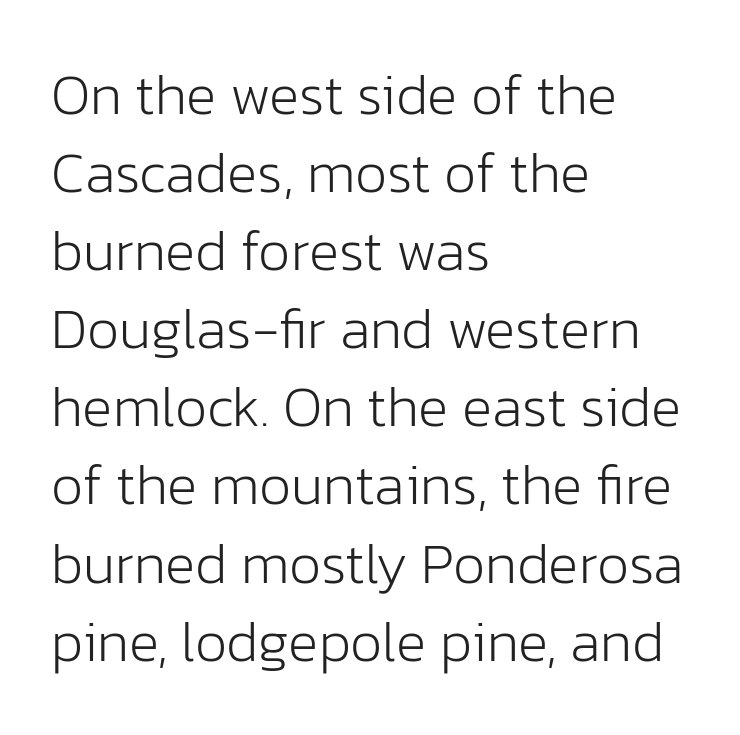
What stands out about the letter spacing? Nothing — it is the standard amount. Anything drawn beneath the words? Only blank space. The space between consecutive lines is moderate. Ink coverage per letter is moderate at most. The rendering uses natural spacing where letterforms have individual widths.
